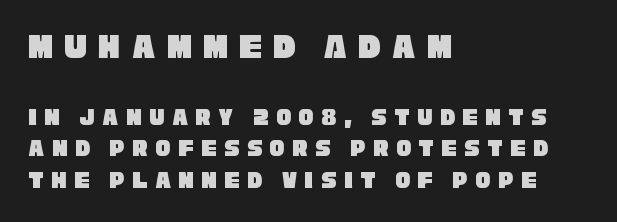
Q: Is the typeface a serif or a sans-serif typeface? A: Sans-serif.
Q: Is the text underlined? A: No.
Q: How is the paragraph aligned? A: Left-aligned.
Q: Is the spacing between letters normal or unusually wide? A: Unusually wide.
Q: Is the spacing between lines tight, normal or loose? A: Normal.
Q: Which block of text is set in a larger size, the first (top) or the second (bottom)? A: The first (top) one.
Q: Width (condensed, normal, or wide)? A: Condensed.
Q: Stroke contrast? A: Low.
Q: x-height? A: Large.
Q: Monospaced? A: No.
